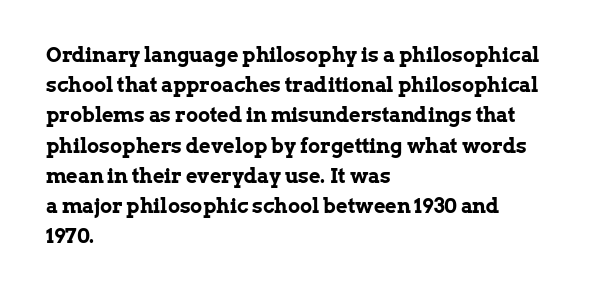
Where is the straight margin? On the left. Between one letter and the next there's only the usual sliver of space. Is there any slant? The stems are plumb. Every letter is thick-stroked: bold, no question.
